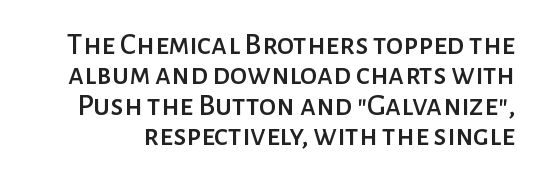
{"serif": "no", "italic": "no", "width": "normal", "stroke_contrast": "low", "x_height": "medium", "monospaced": "no", "underline": "no", "line_spacing": "tight", "line_spacing_ratio": 0.98, "letter_spacing": "normal", "letter_spacing_em": 0.0, "glyph_px": 31}
